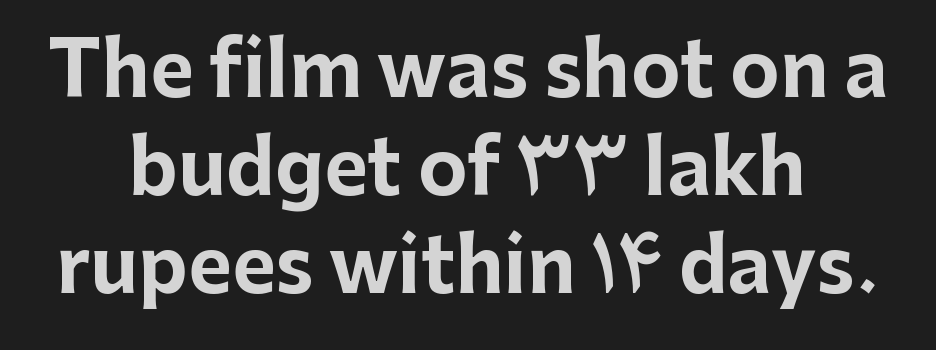
The space directly below the letters is spotless. Interline gaps are of average width in this sample. The passage shown is typed in a proportional face where columns would drift. Designer's note — italics off, roman on.
